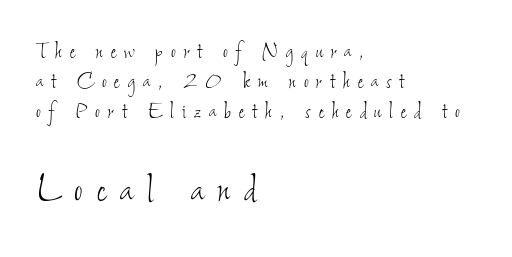
The image shows 46 px thin, condensed type; set left-aligned, line spacing 1.16x, unusually wide letter spacing (+0.31 em), not underlined; the second (bottom) block is 1.77x larger; low stroke contrast and a small x-height.
